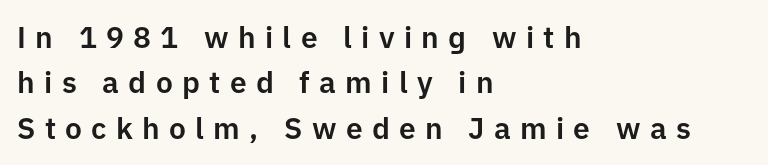
The image shows 30 px sans-serif type, upright; set left-aligned, normal line spacing (1.51x), unusually wide letter spacing (+0.31 em), not underlined; low stroke contrast and a medium x-height.
